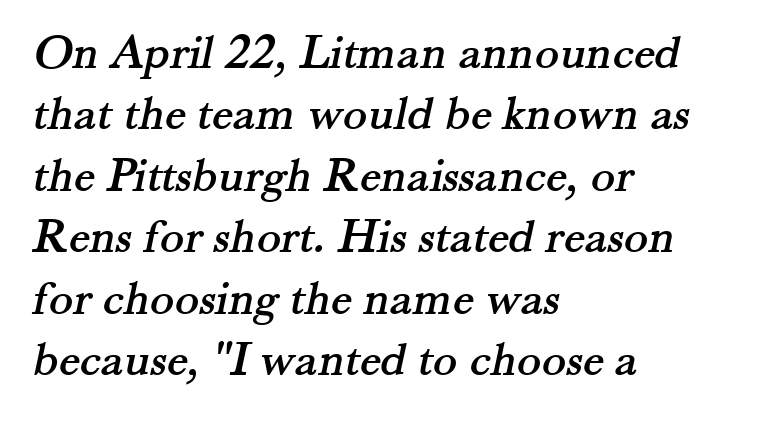
The image shows 50 px serif type; set left-aligned, line spacing 1.23x, normal letter spacing, not underlined; medium stroke contrast and a small x-height.
